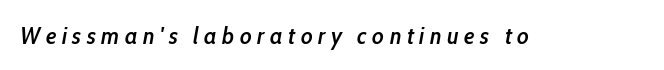
Q: Is the text bold? A: Semi-bold.
Q: Is the text italic (slanted)? A: Yes, it leans right by about 10 degrees.
Q: Is the text underlined? A: No.
Q: Is the spacing between letters normal or unusually wide? A: Unusually wide.
